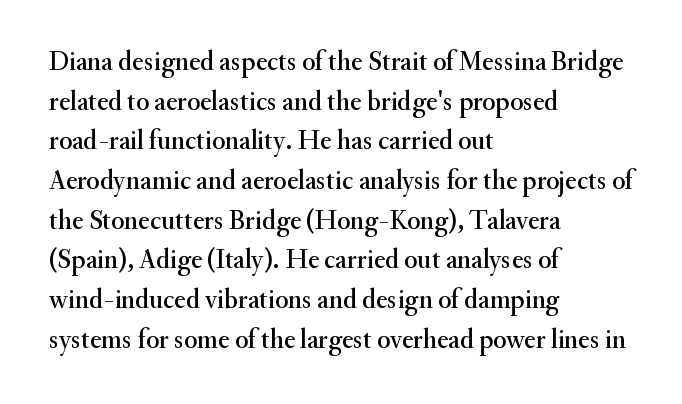
The image shows 27 px text type, upright; set left-aligned, normal line spacing (1.47x), normal letter spacing, not underlined.
